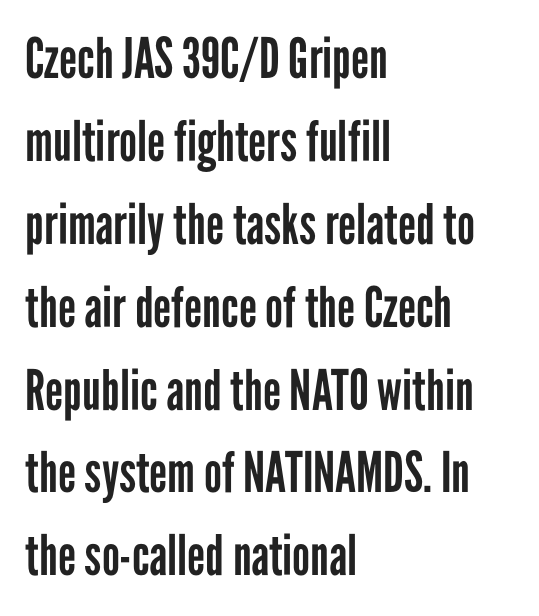
The image shows 56 px regular-weight, condensed sans-serif type, upright; set left-aligned, normal line spacing (1.48x), normal letter spacing, not underlined; low stroke contrast and a medium x-height.
